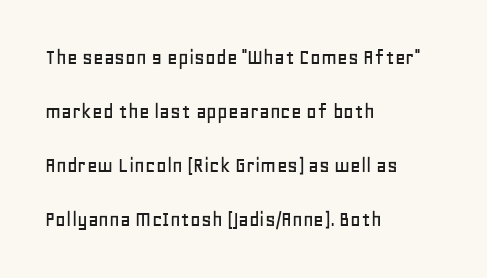
{"italic": "no", "underline": "no", "align": "left", "line_spacing": "loose", "line_spacing_ratio": 2.35, "letter_spacing": "normal", "letter_spacing_em": 0.0, "glyph_px": 23}
